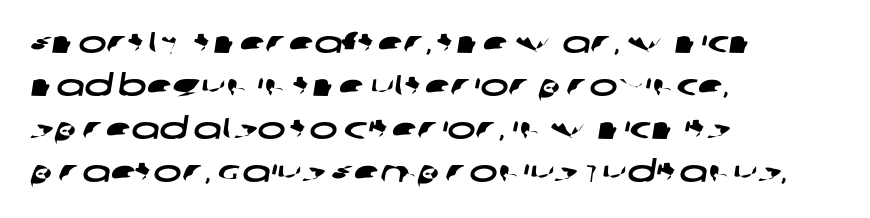
The face used here is proportionally spaced, like ordinary book or web type. The lines in this sample share a left origin and differ only in where they stop. In terms of leading, this rendering sits right in the middle. Descenders hang freely into open space.
